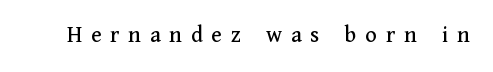
The image shows 24 px text type, upright; set unusually wide letter spacing (+0.36 em), not underlined.
